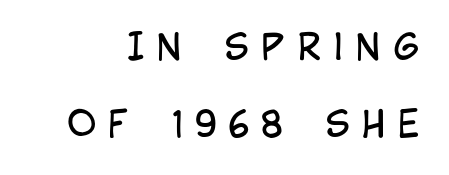
Glance below the letters and you will spot only blank space. Observe the absence of serifs on each vertical stroke in this sample. The rendering uses natural spacing where letterforms have individual widths. Posture: upright roman. Horizontal bands of white between lines are thick stripes. The letters look calm and open, with moderate or lighter stems.
